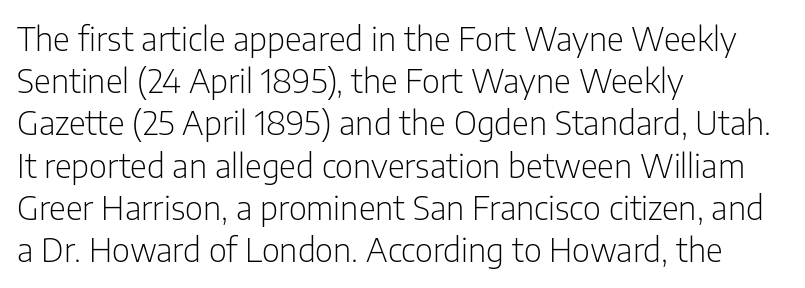
Q: Is the text bold? A: No.
Q: Is the text italic (slanted)? A: No, it is upright.
Q: Is the typeface a serif or a sans-serif typeface? A: Sans-serif.
Q: Is the text underlined? A: No.
Q: How is the paragraph aligned? A: Left-aligned.
Q: Is the spacing between letters normal or unusually wide? A: Normal.
Q: Is the spacing between lines tight, normal or loose? A: Normal.
Q: Width (condensed, normal, or wide)? A: Condensed.
Q: Stroke contrast? A: Low.
Q: x-height? A: Medium.
Q: Monospaced? A: No.
